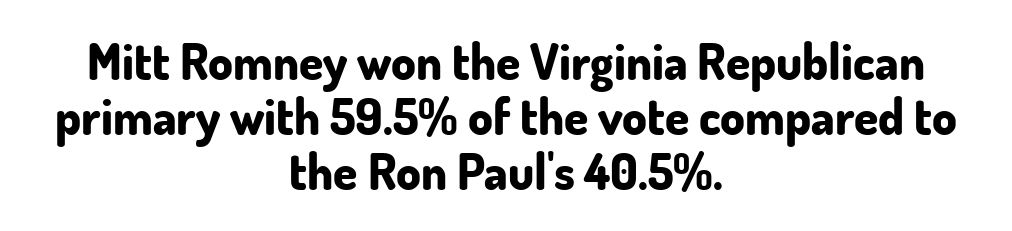
{"serif": "no", "italic": "no", "bold": "yes", "weight": "bold", "width": "normal", "stroke_contrast": "low", "x_height": "small", "monospaced": "no", "underline": "no", "align": "center", "line_spacing": "tight", "line_spacing_ratio": 1.12, "letter_spacing": "normal", "letter_spacing_em": 0.0, "glyph_px": 49}
